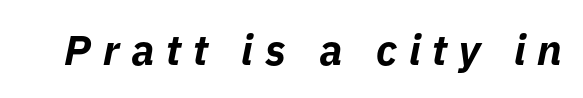
Honestly, there is no underline to notice here at all. Heft: maximum for text — a bold. The letters are spread apart with noticeably loose tracking. Looking at the ascenders, they clearly lean. Each letter keeps its own natural width here, so spacing adapts to shape.
